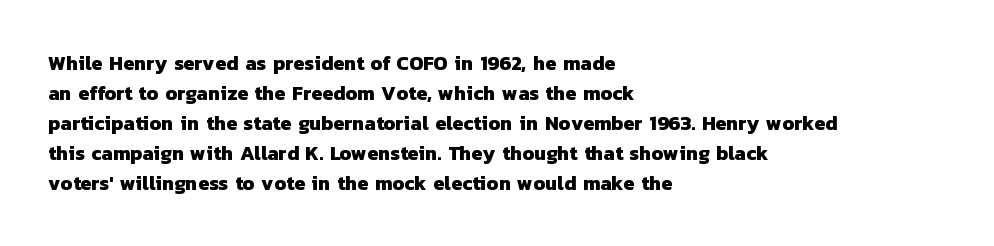
In terms of leading, this rendering sits right in the middle. Heft: maximum for text — a bold. Underlining? Definitely not there. This rendering leaves character spacing at its baseline value. Reading down the block, your eye returns to a fixed left position each line.
